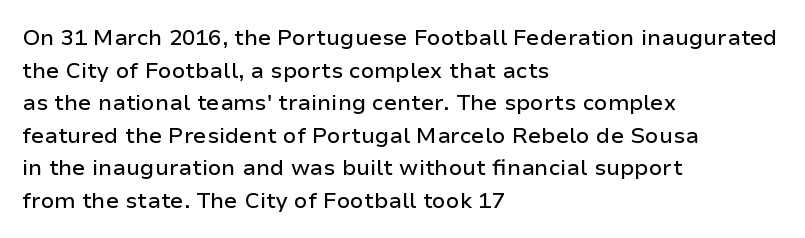
The image shows 22 px text type, upright; set left-aligned, normal line spacing (1.48x), normal letter spacing, not underlined.
